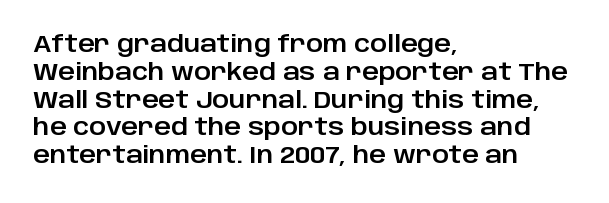
The image shows 23 px text type, upright; set left-aligned, line spacing 1.21x, normal letter spacing, not underlined.
